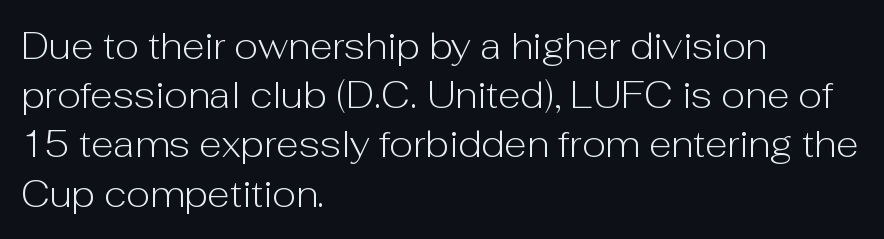
You could call the tracking neutral — neither tight nor loose. Students, observe: this is what conventionally led text looks like. These lines are rendered in a variable-pitch font. Alignment: flush left.
